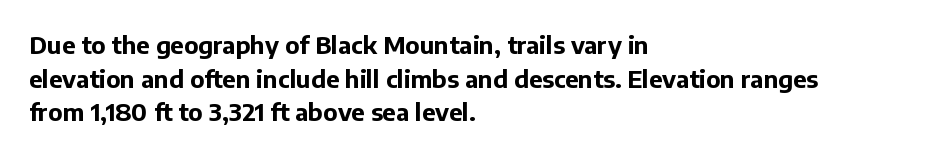
{"italic": "no", "bold": "yes", "underline": "no", "align": "left", "line_spacing": "normal", "line_spacing_ratio": 1.4, "letter_spacing": "normal", "letter_spacing_em": 0.0, "glyph_px": 24}
